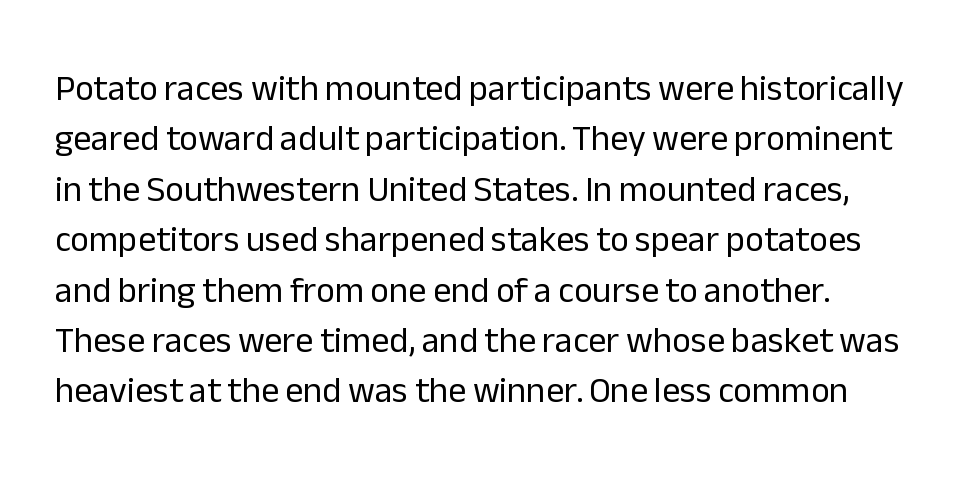
Q: Is the text bold? A: No.
Q: Is the text italic (slanted)? A: No, it is upright.
Q: Is the typeface a serif or a sans-serif typeface? A: Sans-serif.
Q: Is the text underlined? A: No.
Q: Is the spacing between letters normal or unusually wide? A: Normal.
Q: Is the spacing between lines tight, normal or loose? A: Normal.
Q: Width (condensed, normal, or wide)? A: Normal.
Q: Stroke contrast? A: Low.
Q: x-height? A: Medium.
Q: Monospaced? A: No.
